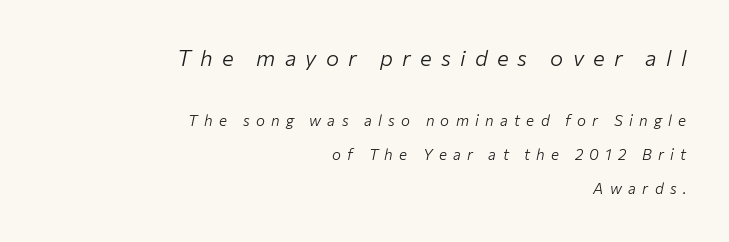
Q: Is the text bold? A: No.
Q: Is the text italic (slanted)? A: Yes, it leans right by about 12 degrees.
Q: Is the text underlined? A: No.
Q: How is the paragraph aligned? A: Right-aligned.
Q: Is the spacing between letters normal or unusually wide? A: Unusually wide.
Q: Is the spacing between lines tight, normal or loose? A: Loose.
Q: Which block of text is set in a larger size, the first (top) or the second (bottom)? A: The first (top) one.
